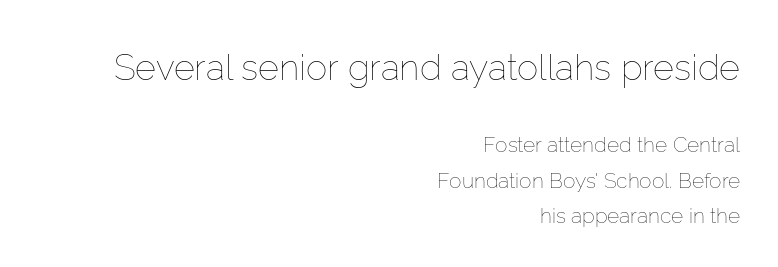
The image shows 36 px thin type, upright; set right-aligned, normal line spacing (1.68x), normal letter spacing, not underlined; the first (top) block is 1.71x larger; low stroke contrast and a medium x-height.
